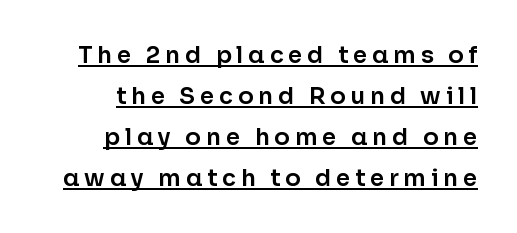
The tracking jumps out immediately: characters are airy and widely separated. What decoration does the sample have? An underline. The letters stand straight up with perfectly vertical stems.
